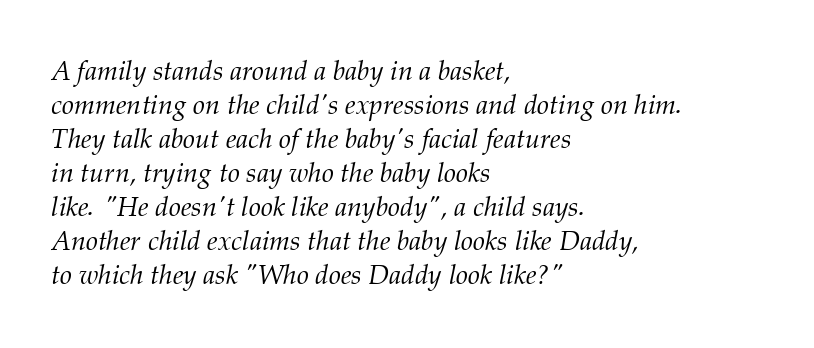
The image shows 27 px text type, italic (leaning right); set left-aligned, normal line spacing (1.26x), normal letter spacing, not underlined.
